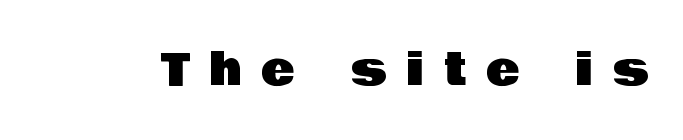
The image shows 45 px sans-serif type, upright; set unusually wide letter spacing (+0.45 em), not underlined; low stroke contrast and a large x-height.
